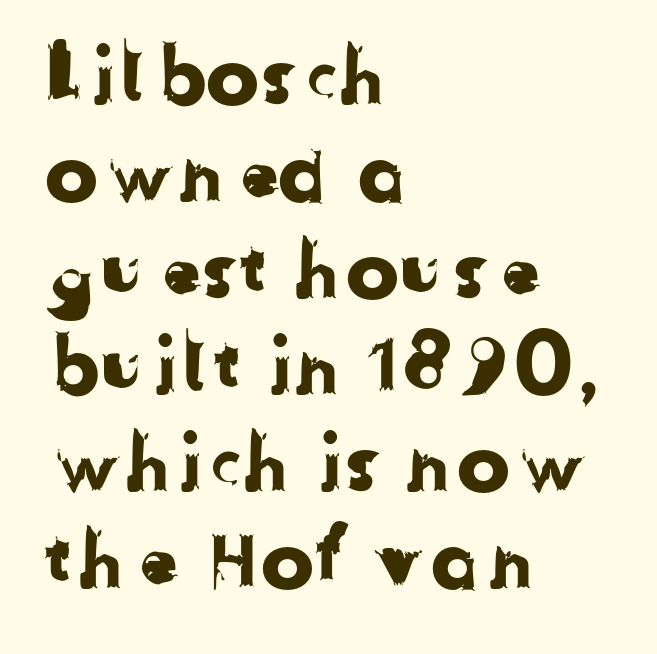
{"serif": "no", "width": "normal", "stroke_contrast": "low", "x_height": "medium", "monospaced": "no", "underline": "no", "align": "left", "line_spacing_ratio": 1.21, "letter_spacing": "normal", "letter_spacing_em": 0.0, "glyph_px": 80}
